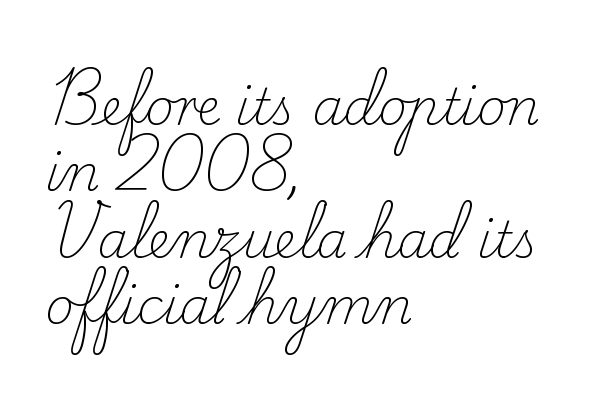
{"serif": "yes", "bold": "no", "weight": "light", "width": "normal", "stroke_contrast": "low", "x_height": "small", "monospaced": "no", "underline": "no", "align": "left", "line_spacing": "normal", "line_spacing_ratio": 1.33, "letter_spacing": "normal", "letter_spacing_em": 0.0, "glyph_px": 50}
